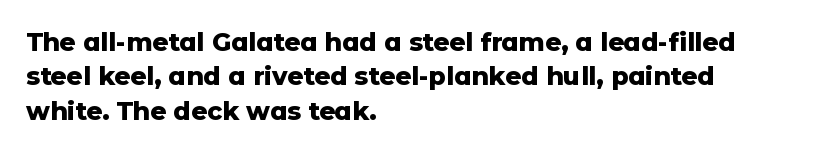
The image shows 25 px bold type, upright; set left-aligned, normal line spacing (1.38x), normal letter spacing, not underlined.
